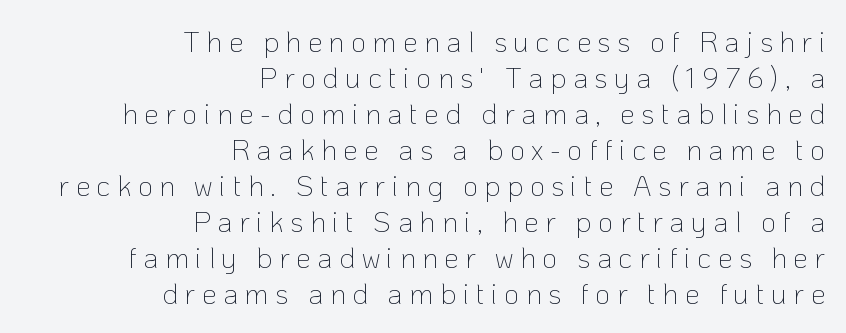
{"serif": "no", "italic": "no", "bold": "no", "weight": "thin", "width": "normal", "stroke_contrast": "low", "x_height": "medium", "monospaced": "no", "underline": "no", "align": "right", "line_spacing_ratio": 1.24, "letter_spacing": "wide", "letter_spacing_em": 0.23, "glyph_px": 29}
